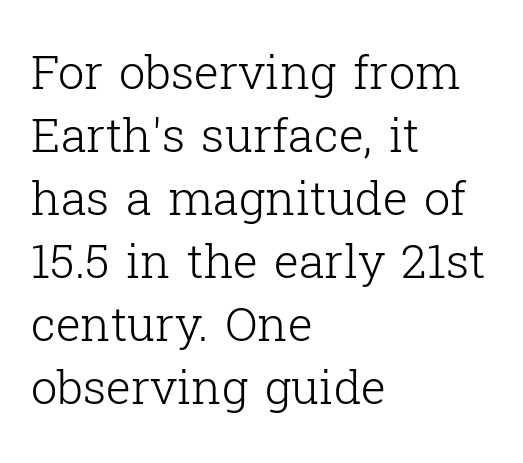
Q: Is the text bold? A: No.
Q: Is the text italic (slanted)? A: No, it is upright.
Q: Is the typeface a serif or a sans-serif typeface? A: Serif.
Q: Is the text underlined? A: No.
Q: How is the paragraph aligned? A: Left-aligned.
Q: Is the spacing between letters normal or unusually wide? A: Normal.
Q: Is the spacing between lines tight, normal or loose? A: Normal.
Q: Width (condensed, normal, or wide)? A: Normal.
Q: Stroke contrast? A: Low.
Q: x-height? A: Medium.
Q: Monospaced? A: No.
